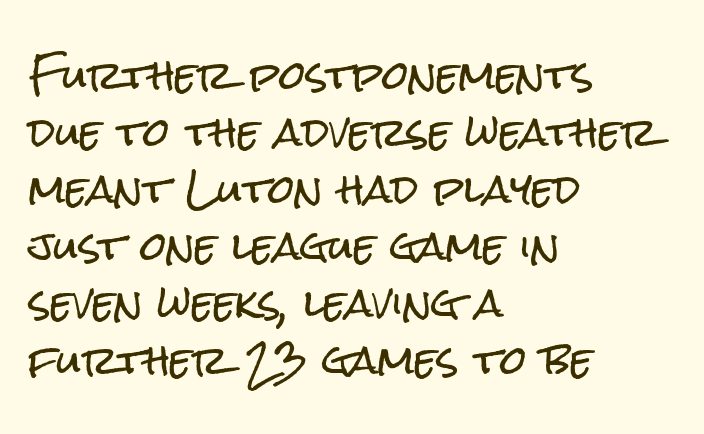
Line spacing here is normal. Nope, no serifs anywhere on these letters. This is roman type, the default non-slanted kind. Lines of text with bare space underneath. Is this a fixed-width face? No — the glyphs have proportional, varying widths. Tracking here is standard; glyphs follow each other at the usual distance.
